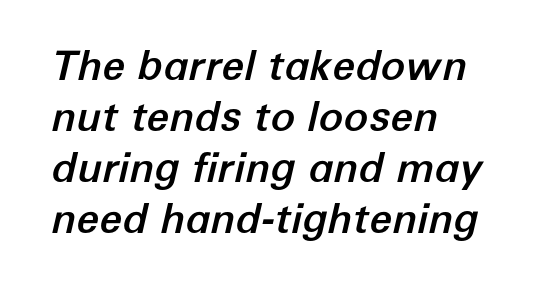
{"italic": "yes", "lean": "right", "slant_degrees": 12, "width": "normal", "stroke_contrast": "low", "x_height": "medium", "monospaced": "no", "underline": "no", "align": "left", "line_spacing_ratio": 1.24, "letter_spacing": "normal", "letter_spacing_em": 0.0, "glyph_px": 41}
